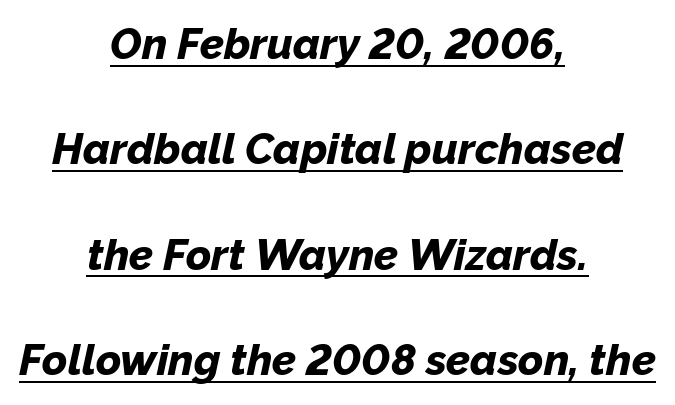
The image shows 43 px bold type, italic (leaning right); set centered, loose line spacing (2.45x), normal letter spacing, underlined; low stroke contrast and a medium x-height.
